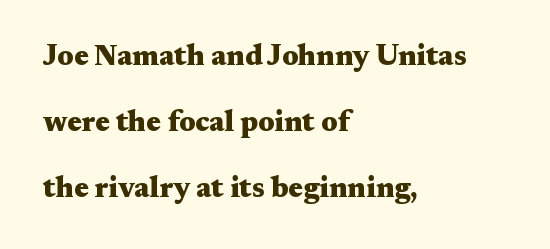
The font family rendered here belongs to the serif group. Is the letter spacing exaggerated? No — it looks like the ordinary default. Clear beneath every line of the passage. In CSS terms this would be text-align: left.
